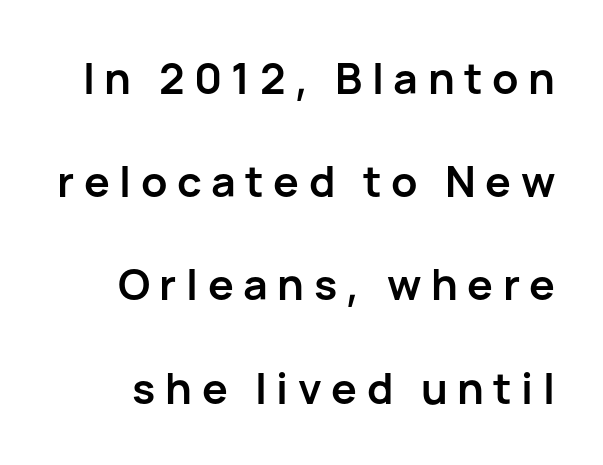
The image shows 43 px semibold sans-serif type, upright; set loose line spacing (2.4x), unusually wide letter spacing (+0.22 em), not underlined; low stroke contrast and a medium x-height.
